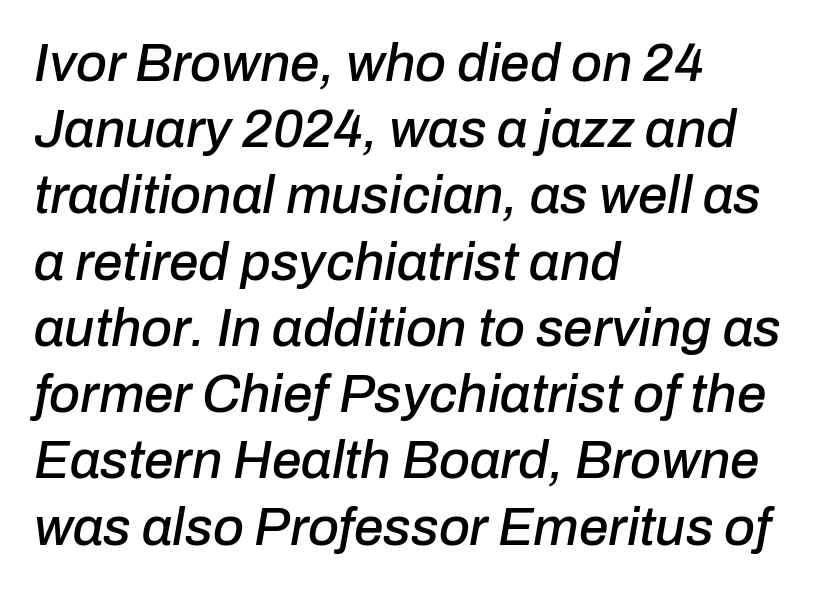
Descender tails drop into unmarked territory. The axis of the letterforms is tilted away from vertical. The letters advance in unequal steps, a hallmark of proportional type. The typesetter chose a ragged-right arrangement here.
